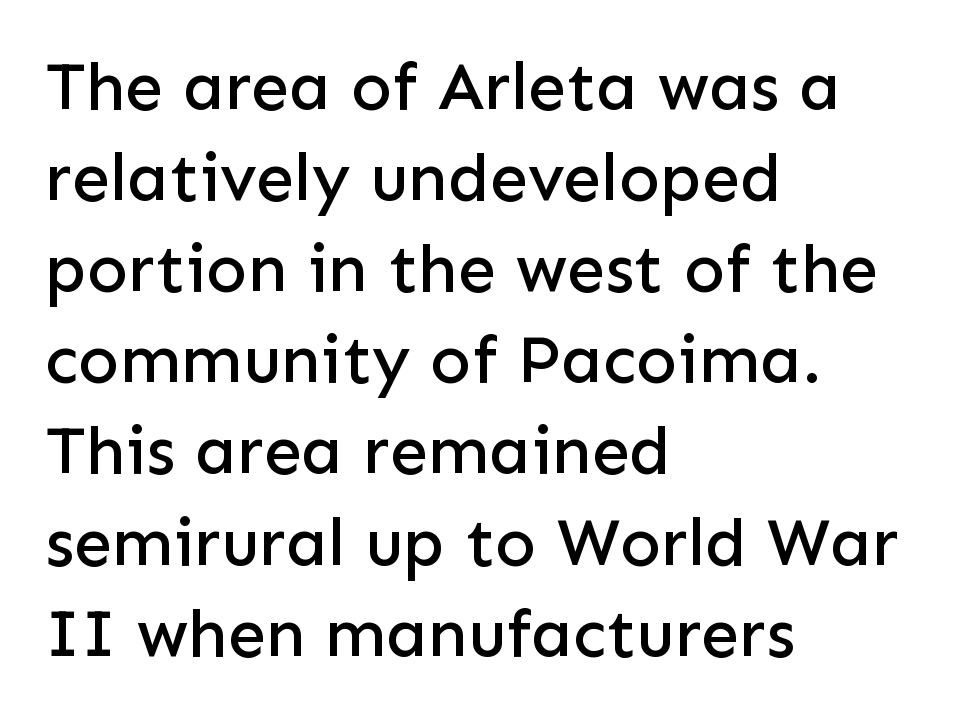
Q: Is the text italic (slanted)? A: No, it is upright.
Q: Is the typeface a serif or a sans-serif typeface? A: Sans-serif.
Q: Is the text underlined? A: No.
Q: How is the paragraph aligned? A: Left-aligned.
Q: Is the spacing between letters normal or unusually wide? A: Normal.
Q: Is the spacing between lines tight, normal or loose? A: Normal.
Q: Width (condensed, normal, or wide)? A: Normal.
Q: Stroke contrast? A: Low.
Q: x-height? A: Medium.
Q: Monospaced? A: No.
